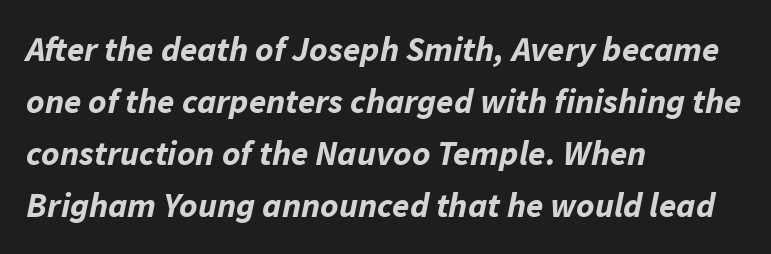
The image shows 35 px bold type, italic (leaning right); set left-aligned, normal line spacing (1.49x), normal letter spacing, not underlined; low stroke contrast and a medium x-height.
